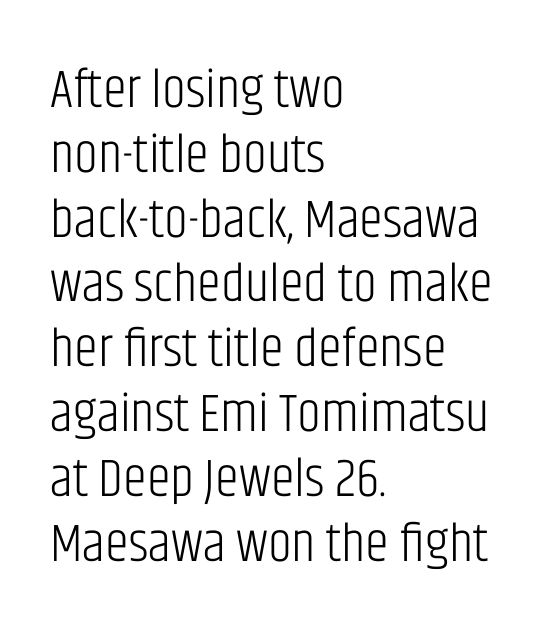
The image shows 54 px light, condensed sans-serif type, upright; set left-aligned, line spacing 1.2x, normal letter spacing, not underlined; low stroke contrast and a large x-height.
